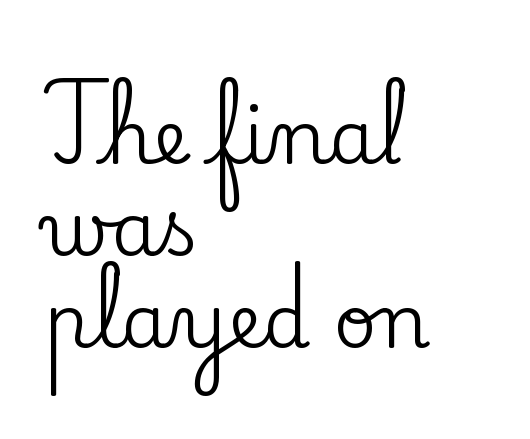
The image shows 75 px serif type, upright; set left-aligned, line spacing 1.23x, normal letter spacing, not underlined; low stroke contrast and a small x-height.
